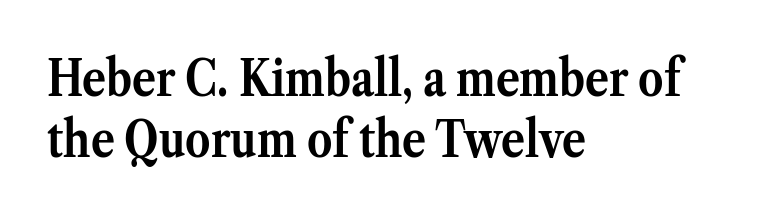
Q: Is the text bold? A: Yes.
Q: Is the text italic (slanted)? A: No, it is upright.
Q: Is the typeface a serif or a sans-serif typeface? A: Serif.
Q: Is the text underlined? A: No.
Q: How is the paragraph aligned? A: Left-aligned.
Q: Is the spacing between letters normal or unusually wide? A: Normal.
Q: Width (condensed, normal, or wide)? A: Normal.
Q: Stroke contrast? A: Medium.
Q: x-height? A: Medium.
Q: Monospaced? A: No.
